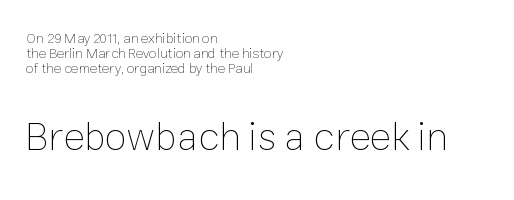
Q: Is the text bold? A: No.
Q: Is the text italic (slanted)? A: No, it is upright.
Q: Is the text underlined? A: No.
Q: How is the paragraph aligned? A: Left-aligned.
Q: Is the spacing between letters normal or unusually wide? A: Normal.
Q: Is the spacing between lines tight, normal or loose? A: Tight.
Q: Which block of text is set in a larger size, the first (top) or the second (bottom)? A: The second (bottom) one.
Q: Width (condensed, normal, or wide)? A: Normal.
Q: Stroke contrast? A: Low.
Q: x-height? A: Medium.
Q: Monospaced? A: No.
